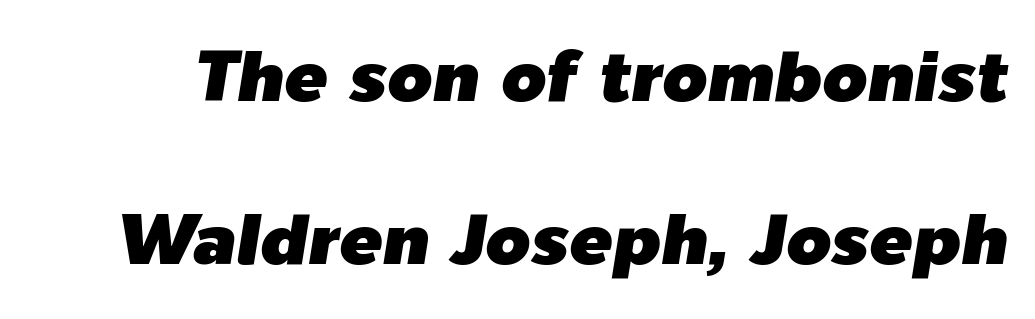
Underlining? Definitely not there. A typesetter would call this proportional, since set widths differ per character. Is the letter spacing exaggerated? No — it looks like the ordinary default. Interline gaps are noticeably wide in this sample.
